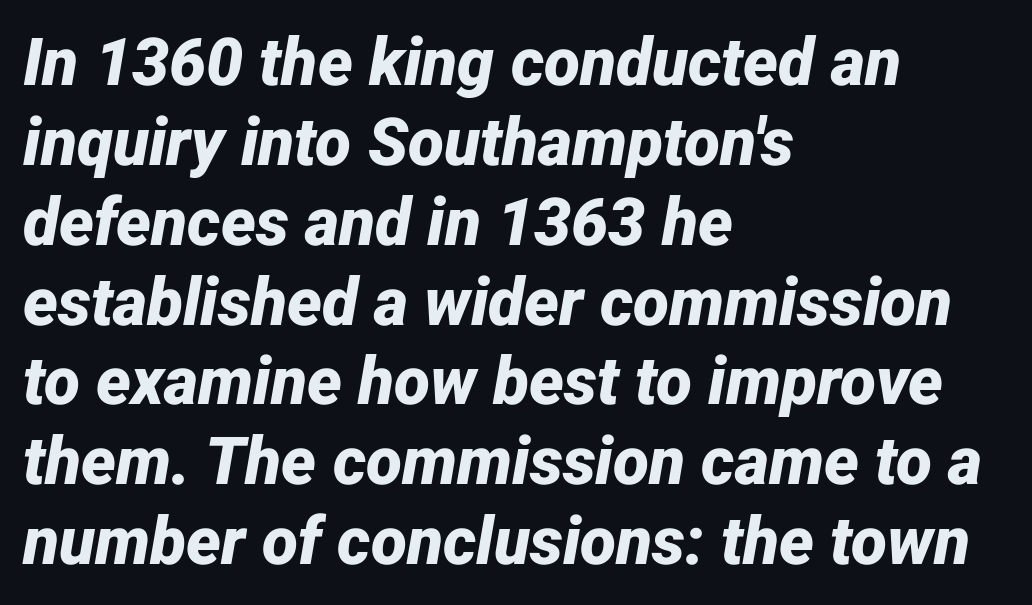
Q: Is the text bold? A: Yes.
Q: Is the text italic (slanted)? A: Yes, it leans right by about 12 degrees.
Q: Is the text underlined? A: No.
Q: How is the paragraph aligned? A: Left-aligned.
Q: Is the spacing between letters normal or unusually wide? A: Normal.
Q: Width (condensed, normal, or wide)? A: Normal.
Q: Stroke contrast? A: Low.
Q: x-height? A: Medium.
Q: Monospaced? A: No.
